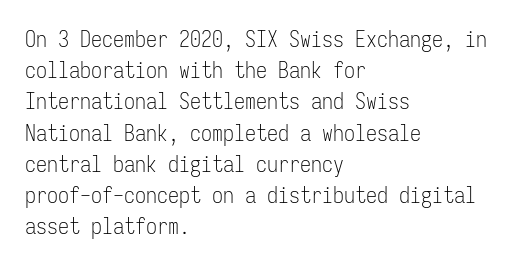
Every row of glyphs begins at an identical x-position on the left. The typesetting does not lean heavy: it is not bold. One glance says typical: line gaps are just what's usual. Underlining? Definitely not there.
